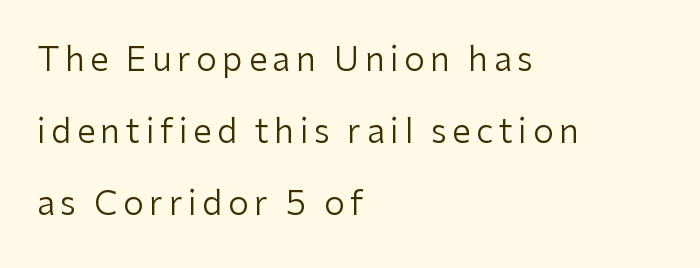
The specimen omits any rule beneath the text block's lines. Note the varied advance widths — an 'i' is clearly narrower than an 'm'. The rendering anchors every line to the left-hand side. These lines are composed in type without serifs.
